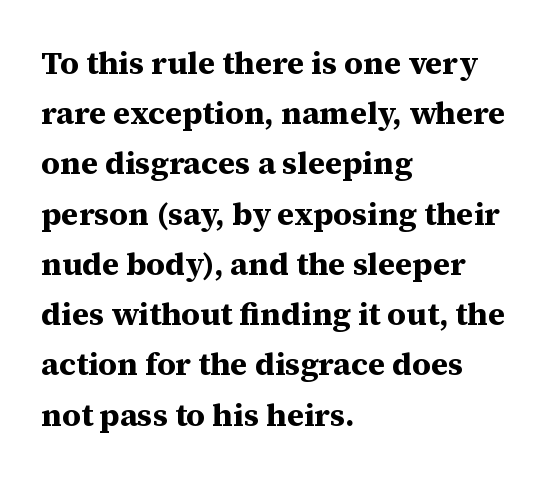
The image shows 32 px bold serif type, upright; set left-aligned, normal line spacing (1.57x), normal letter spacing, not underlined; medium stroke contrast and a medium x-height.
